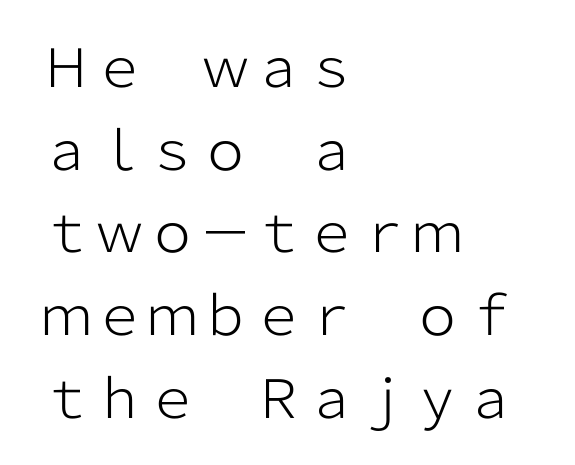
The image shows 53 px light sans-serif type, upright; set left-aligned, normal line spacing (1.56x), normal letter spacing, not underlined; low stroke contrast and a medium x-height.
